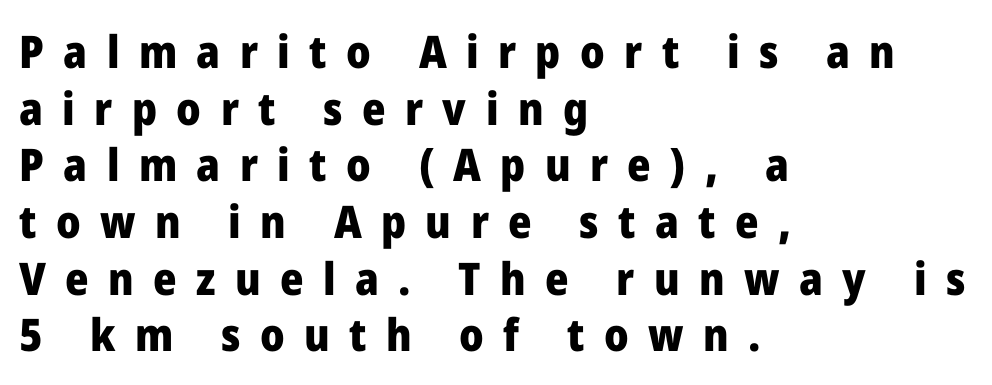
How are the letters spaced? Widely, with obvious added tracking. The face used here is proportionally spaced, like ordinary book or web type. Interline gaps are of average width in this sample. Nobody drew a line under any word here. In terms of letterform style, serifs are entirely absent.
